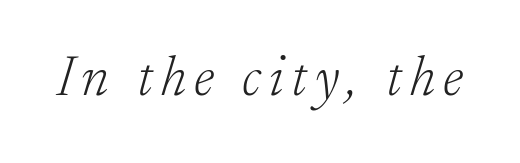
{"serif": "yes", "italic": "yes", "lean": "right", "slant_degrees": 17, "bold": "no", "weight": "light", "width": "normal", "stroke_contrast": "low", "x_height": "small", "monospaced": "no", "underline": "no", "glyph_px": 56}
